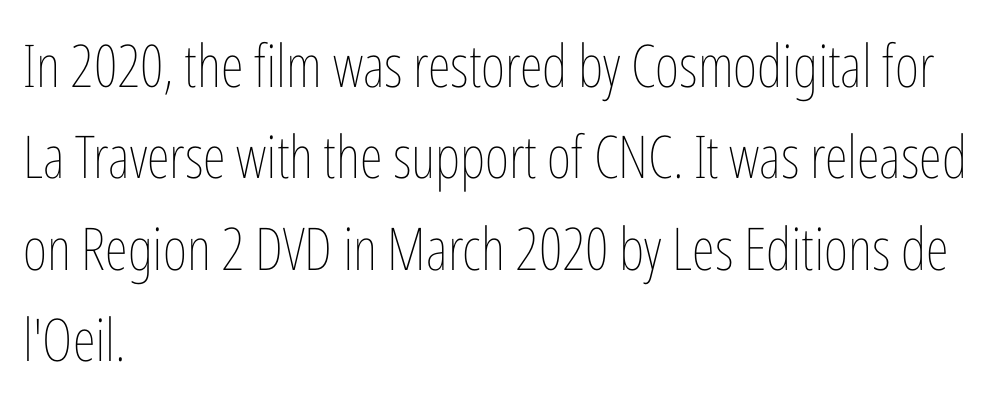
Q: Is the text bold? A: No.
Q: Is the text italic (slanted)? A: No, it is upright.
Q: Is the text underlined? A: No.
Q: How is the paragraph aligned? A: Left-aligned.
Q: Is the spacing between letters normal or unusually wide? A: Normal.
Q: Is the spacing between lines tight, normal or loose? A: Normal.
Q: Width (condensed, normal, or wide)? A: Condensed.
Q: Stroke contrast? A: Low.
Q: x-height? A: Medium.
Q: Monospaced? A: No.
